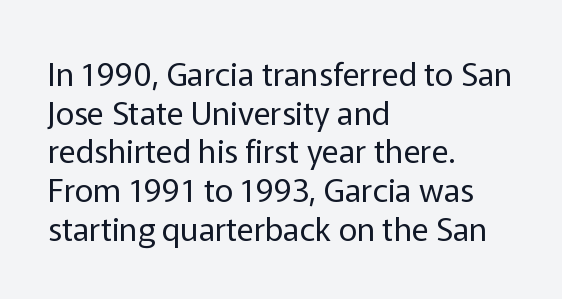
Q: Is the text bold? A: No.
Q: Is the text italic (slanted)? A: No, it is upright.
Q: Is the typeface a serif or a sans-serif typeface? A: Sans-serif.
Q: Is the text underlined? A: No.
Q: How is the paragraph aligned? A: Left-aligned.
Q: Is the spacing between letters normal or unusually wide? A: Normal.
Q: Width (condensed, normal, or wide)? A: Normal.
Q: Stroke contrast? A: Low.
Q: x-height? A: Medium.
Q: Monospaced? A: No.
